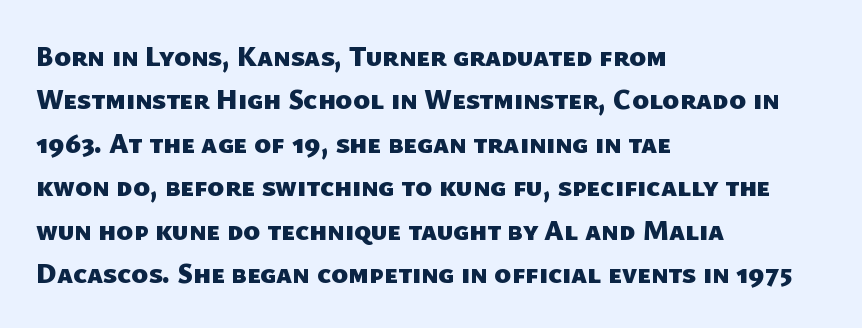
The image shows 28 px heavy sans-serif type; set left-aligned, normal line spacing (1.55x), normal letter spacing, not underlined; low stroke contrast and a medium x-height.
